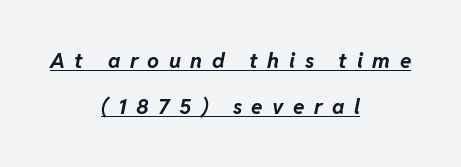
Q: Is the text bold? A: Yes.
Q: Is the text italic (slanted)? A: Yes, it leans right by about 11 degrees.
Q: Is the text underlined? A: Yes.
Q: How is the paragraph aligned? A: Centered.
Q: Is the spacing between letters normal or unusually wide? A: Unusually wide.
Q: Is the spacing between lines tight, normal or loose? A: Loose.
